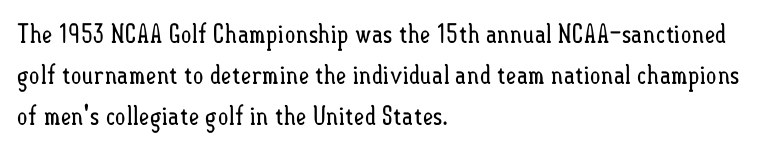
{"italic": "no", "bold": "no", "underline": "no", "align": "left", "line_spacing": "normal", "line_spacing_ratio": 1.58, "letter_spacing": "normal", "letter_spacing_em": 0.0, "glyph_px": 26}
